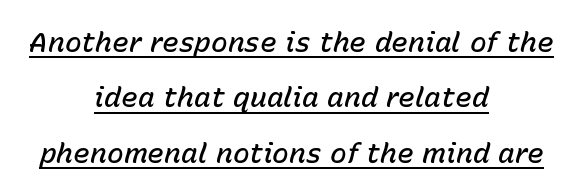
The image shows 28 px semibold type, italic (leaning right); set centered, loose line spacing (1.98x), normal letter spacing, underlined; low stroke contrast and a medium x-height.
